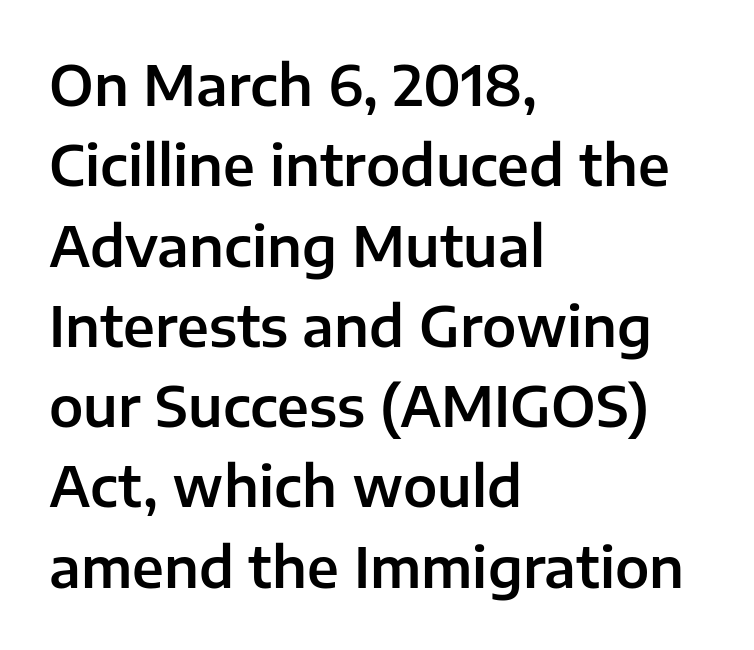
The passage shown has conventional tracking throughout. You could not count columns in this text — the font is proportionally spaced. Serifs: no, the terminals of the letterforms are clean. Line starts are locked; line ends wander.
